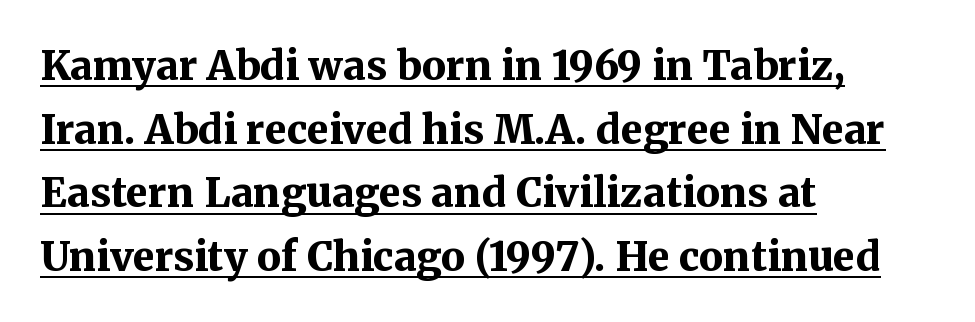
The image shows 40 px bold serif type, upright; set left-aligned, normal line spacing (1.59x), normal letter spacing, underlined; medium stroke contrast and a medium x-height.
